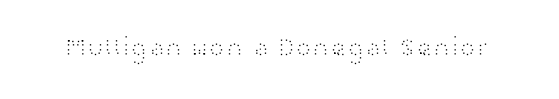
Q: Is the text bold? A: No.
Q: Is the text italic (slanted)? A: No, it is upright.
Q: Is the text underlined? A: No.
Q: Is the spacing between letters normal or unusually wide? A: Normal.
